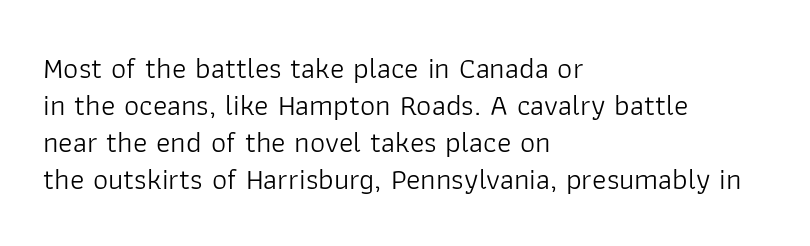
Q: Is the text bold? A: No.
Q: Is the text italic (slanted)? A: No, it is upright.
Q: Is the typeface a serif or a sans-serif typeface? A: Sans-serif.
Q: Is the text underlined? A: No.
Q: How is the paragraph aligned? A: Left-aligned.
Q: Is the spacing between letters normal or unusually wide? A: Normal.
Q: Width (condensed, normal, or wide)? A: Normal.
Q: Stroke contrast? A: Low.
Q: x-height? A: Medium.
Q: Monospaced? A: No.
